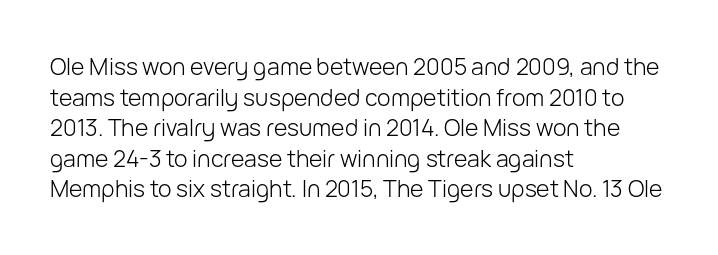
{"italic": "no", "bold": "no", "underline": "no", "align": "left", "line_spacing": "normal", "line_spacing_ratio": 1.33, "letter_spacing": "normal", "letter_spacing_em": 0.0, "glyph_px": 23}
